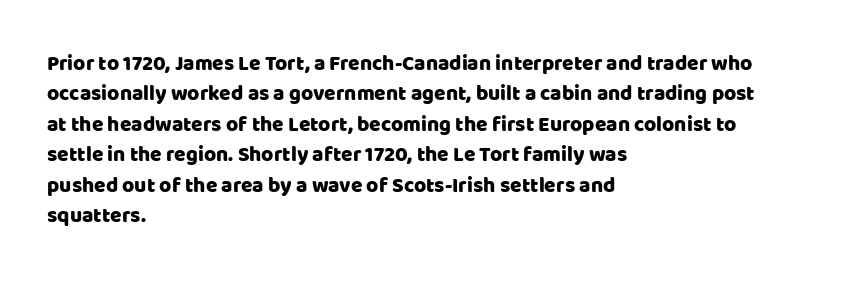
{"italic": "no", "underline": "no", "align": "left", "line_spacing": "normal", "line_spacing_ratio": 1.45, "letter_spacing": "normal", "letter_spacing_em": 0.0, "glyph_px": 21}
